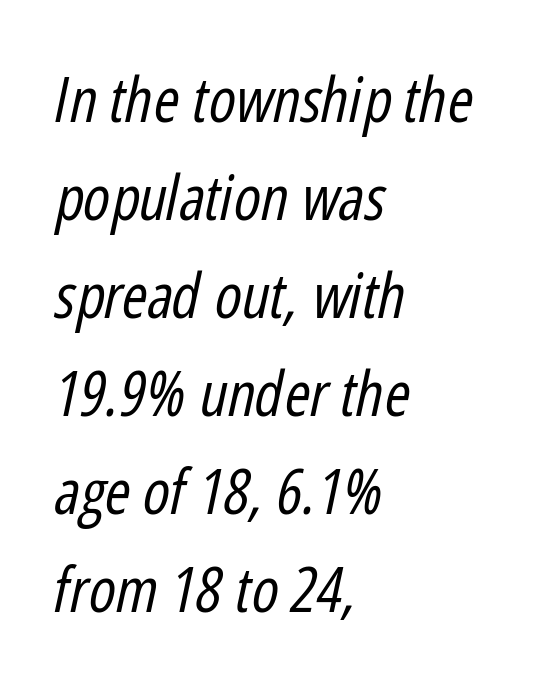
Q: Is the text bold? A: No.
Q: Is the text italic (slanted)? A: Yes, it leans right by about 12 degrees.
Q: Is the text underlined? A: No.
Q: How is the paragraph aligned? A: Left-aligned.
Q: Is the spacing between letters normal or unusually wide? A: Normal.
Q: Is the spacing between lines tight, normal or loose? A: Normal.
Q: Width (condensed, normal, or wide)? A: Condensed.
Q: Stroke contrast? A: Low.
Q: x-height? A: Medium.
Q: Monospaced? A: No.
